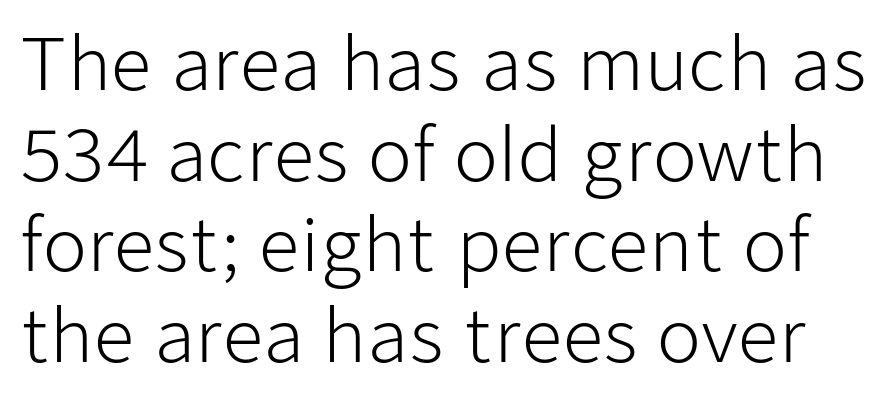
{"serif": "no", "italic": "no", "bold": "no", "weight": "light", "width": "normal", "stroke_contrast": "low", "x_height": "medium", "monospaced": "no", "underline": "no", "line_spacing": "normal", "line_spacing_ratio": 1.26, "letter_spacing": "normal", "letter_spacing_em": 0.0, "glyph_px": 72}
